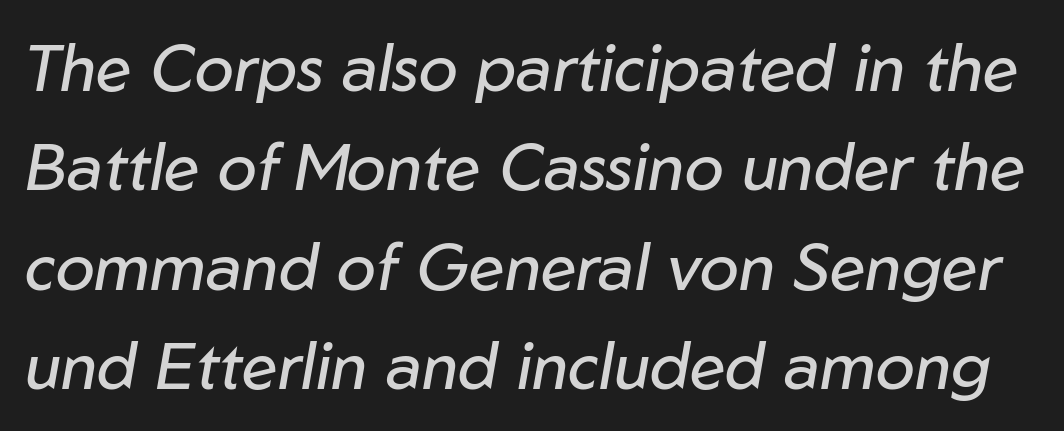
The image shows 65 px regular-weight type, italic (leaning right); set normal line spacing (1.53x), normal letter spacing, not underlined; low stroke contrast and a medium x-height.
